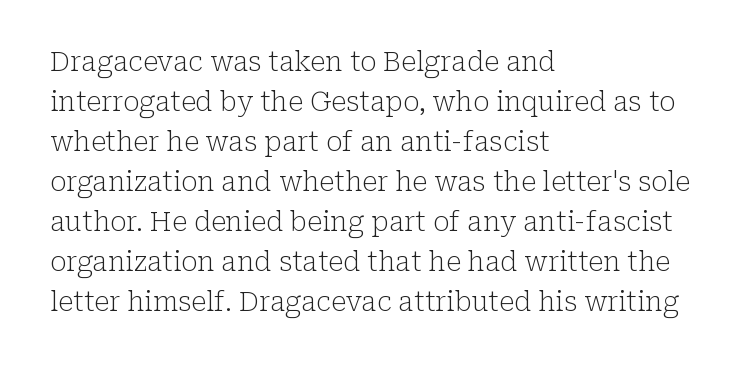
The image shows 27 px text type, upright; set left-aligned, normal line spacing (1.48x), normal letter spacing, not underlined.
